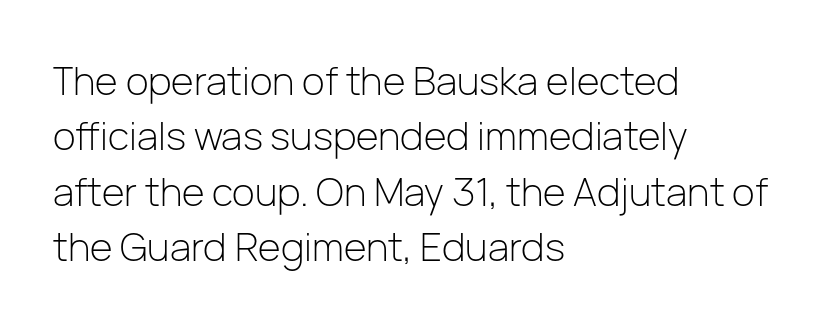
{"serif": "no", "italic": "no", "bold": "no", "weight": "light", "width": "normal", "stroke_contrast": "low", "x_height": "medium", "monospaced": "no", "underline": "no", "align": "left", "line_spacing": "normal", "line_spacing_ratio": 1.42, "letter_spacing": "normal", "letter_spacing_em": 0.0, "glyph_px": 39}
